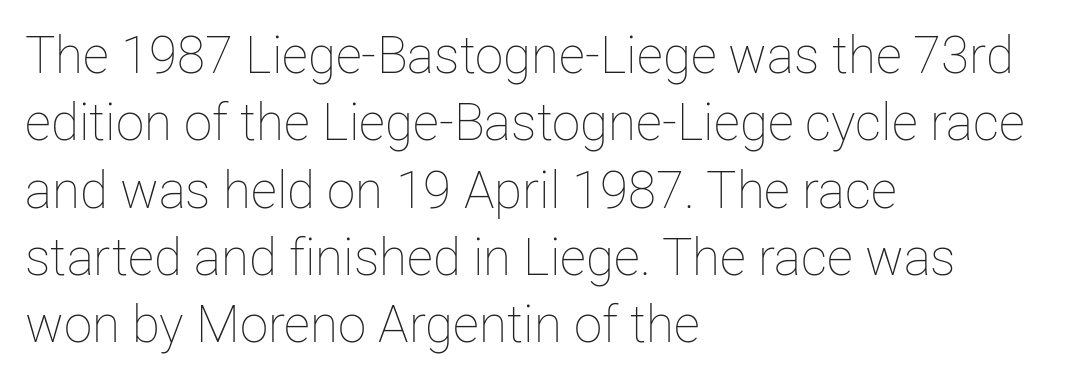
Stems and bowls with no extra thickness — not bold. The specimen reads as upright at a glance. A bare baseline throughout the passage. These lines stack with their left ends in a neat column. Interline gaps are of average width in this sample. Observe the ordinary spacing: letters are neighbours, not strangers.
